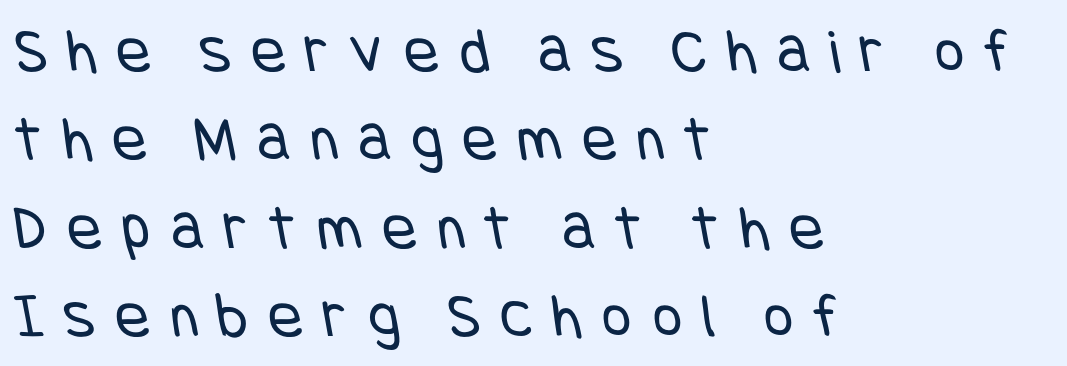
Decoration check: the copy has no underline. No feet cap the strokes, marking this as sans-serif type. Teacher's note: observe the even left margin — that is flush-left alignment. Is this a heavy cut? Hardly; it is regular or lighter. Here the glyphs are tracked loosely, breaking word shapes into spaced letters.
